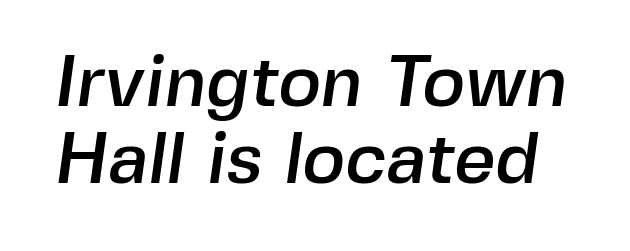
The image shows 72 px sans-serif type; set tight line spacing (1.07x), normal letter spacing, not underlined; a medium x-height.
